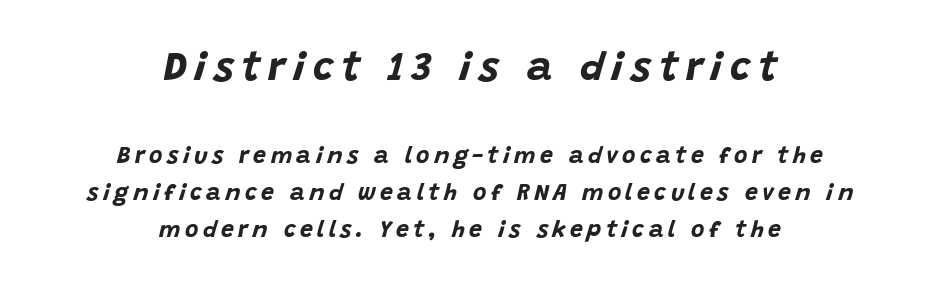
{"italic": "yes", "lean": "right", "slant_degrees": 15, "bold": "yes", "weight": "bold", "width": "normal", "stroke_contrast": "low", "x_height": "large", "monospaced": "no", "underline": "no", "align": "center", "line_spacing": "normal", "line_spacing_ratio": 1.61, "larger_block": "first", "size_ratio": 1.74, "glyph_px": 40}
